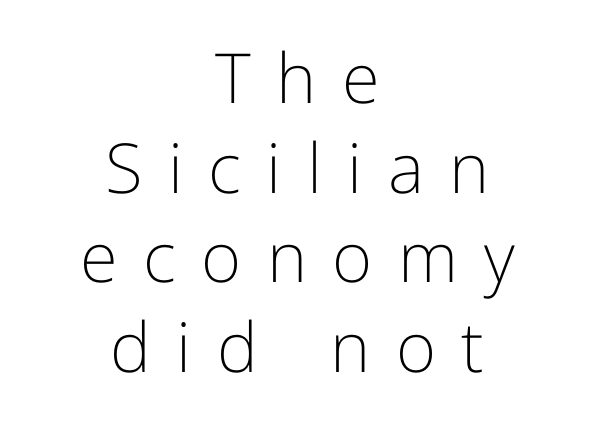
{"serif": "no", "italic": "no", "bold": "no", "weight": "light", "width": "normal", "stroke_contrast": "low", "x_height": "medium", "monospaced": "no", "underline": "no", "align": "center", "line_spacing": "normal", "line_spacing_ratio": 1.3, "letter_spacing": "wide", "letter_spacing_em": 0.37, "glyph_px": 69}
